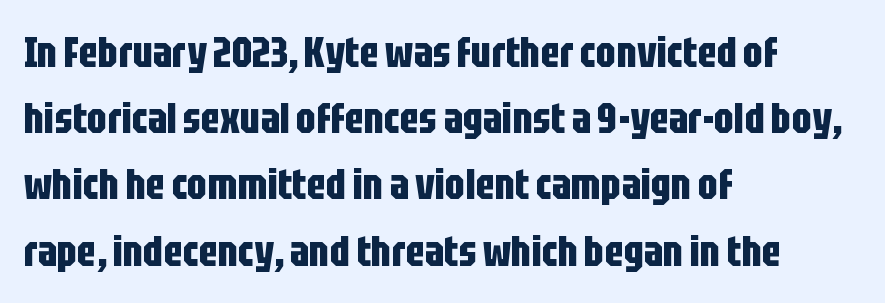
Q: Is the text bold? A: Yes.
Q: Is the text italic (slanted)? A: No, it is upright.
Q: Is the typeface a serif or a sans-serif typeface? A: Sans-serif.
Q: Is the text underlined? A: No.
Q: How is the paragraph aligned? A: Left-aligned.
Q: Is the spacing between letters normal or unusually wide? A: Normal.
Q: Is the spacing between lines tight, normal or loose? A: Normal.
Q: Width (condensed, normal, or wide)? A: Condensed.
Q: Stroke contrast? A: Low.
Q: x-height? A: Large.
Q: Monospaced? A: No.
